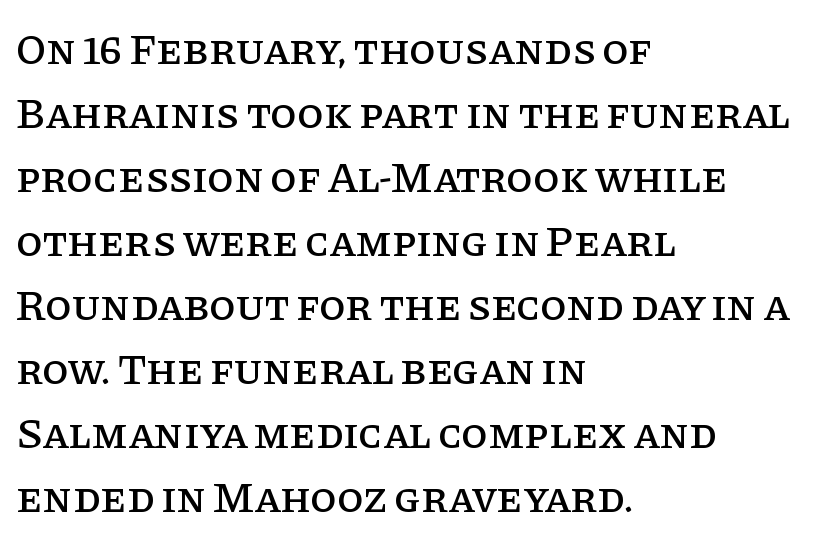
Q: Is the text italic (slanted)? A: No, it is upright.
Q: Is the typeface a serif or a sans-serif typeface? A: Serif.
Q: Is the text underlined? A: No.
Q: How is the paragraph aligned? A: Left-aligned.
Q: Is the spacing between letters normal or unusually wide? A: Normal.
Q: Is the spacing between lines tight, normal or loose? A: Normal.
Q: Width (condensed, normal, or wide)? A: Normal.
Q: Stroke contrast? A: Low.
Q: x-height? A: Large.
Q: Monospaced? A: No.
